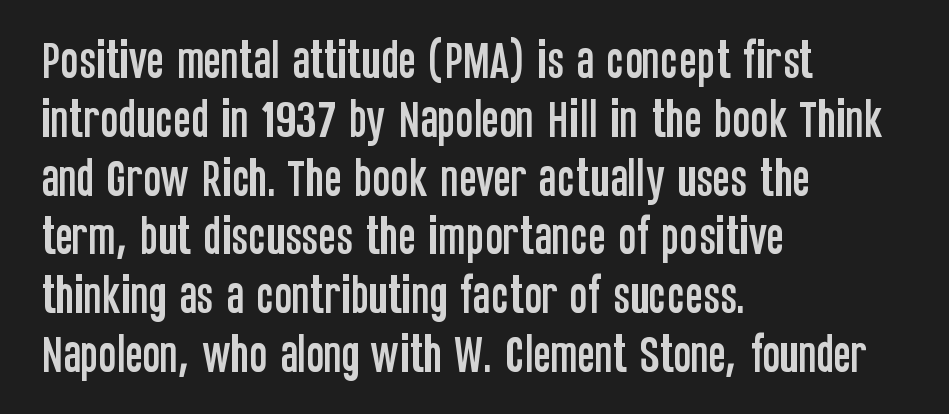
Q: Is the text italic (slanted)? A: No, it is upright.
Q: Is the typeface a serif or a sans-serif typeface? A: Sans-serif.
Q: Is the text underlined? A: No.
Q: How is the paragraph aligned? A: Left-aligned.
Q: Is the spacing between letters normal or unusually wide? A: Normal.
Q: Is the spacing between lines tight, normal or loose? A: Normal.
Q: Width (condensed, normal, or wide)? A: Condensed.
Q: Stroke contrast? A: Low.
Q: x-height? A: Large.
Q: Monospaced? A: No.
